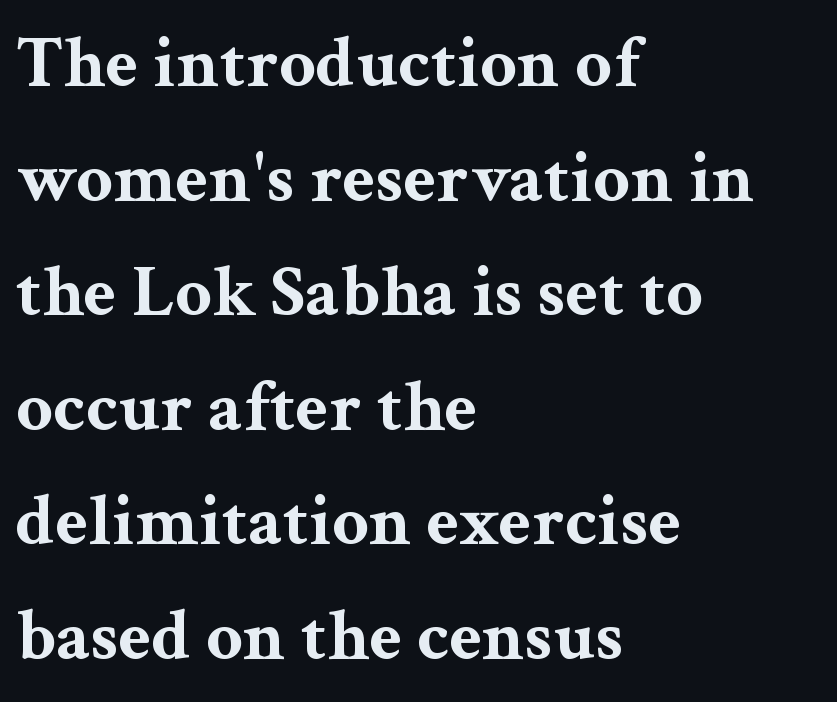
The image shows 73 px bold, wide serif type, upright; set left-aligned, normal line spacing (1.57x), normal letter spacing, not underlined; medium stroke contrast and a medium x-height.
